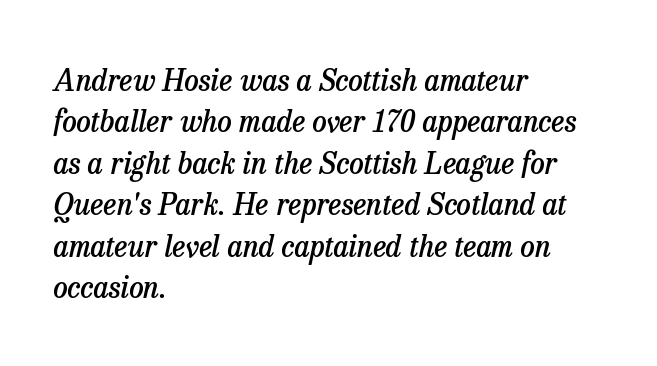
Here the designer chose a conventional face with non-uniform glyph widths. The rendering uses a semibold face; strokes are thickened but not to full bold. Line spacing here is normal. Every character sits at an angle, as italics do.
